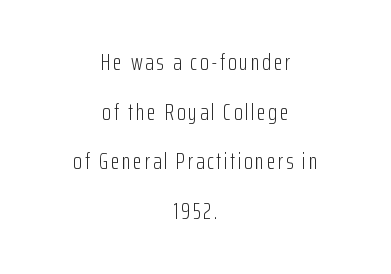
Q: Is the text bold? A: No.
Q: Is the text italic (slanted)? A: No, it is upright.
Q: Is the text underlined? A: No.
Q: How is the paragraph aligned? A: Centered.
Q: Is the spacing between lines tight, normal or loose? A: Loose.
